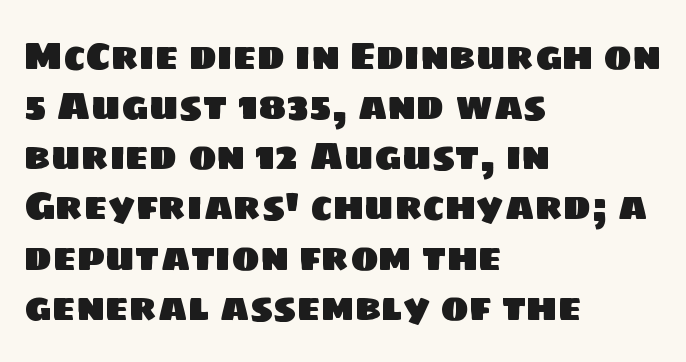
Here the glyphs are tracked normally, forming tight word shapes. A normal amount of white space separates one row of letters from the next. The rag falls on the right side of this text block. Character widths vary here, with narrow letters taking less room than wide ones. Words float on clear page, feet unadorned. Unlike a traditional serif, this face leaves its strokes unadorned.
